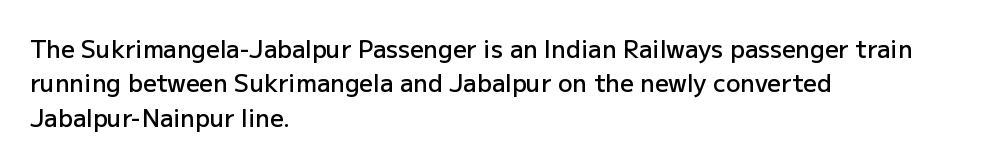
{"italic": "no", "bold": "semi", "underline": "no", "align": "left", "line_spacing": "normal", "line_spacing_ratio": 1.43, "letter_spacing": "normal", "letter_spacing_em": 0.0, "glyph_px": 24}
